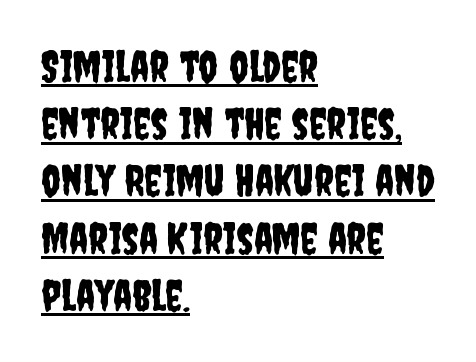
{"serif": "no", "italic": "no", "width": "condensed", "stroke_contrast": "low", "x_height": "large", "monospaced": "no", "underline": "yes", "align": "left", "line_spacing": "normal", "line_spacing_ratio": 1.33, "letter_spacing": "normal", "letter_spacing_em": 0.0, "glyph_px": 43}
